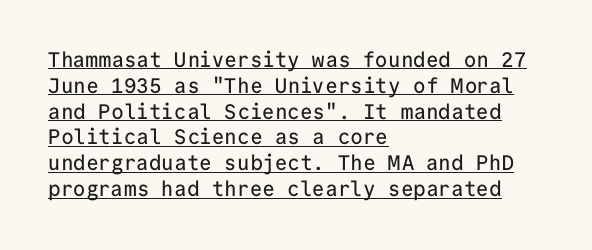
Q: Is the text italic (slanted)? A: No, it is upright.
Q: Is the text underlined? A: Yes.
Q: How is the paragraph aligned? A: Left-aligned.
Q: Is the spacing between letters normal or unusually wide? A: Normal.
